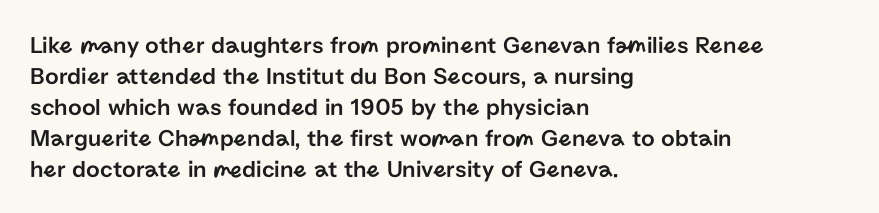
{"italic": "no", "underline": "no", "align": "left", "line_spacing": "normal", "line_spacing_ratio": 1.29, "letter_spacing": "normal", "letter_spacing_em": 0.0, "glyph_px": 24}
